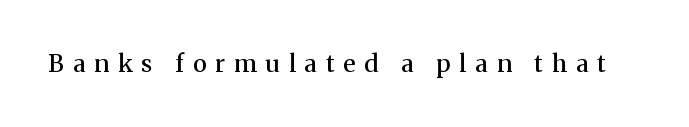
{"italic": "no", "bold": "semi", "underline": "no", "letter_spacing": "wide", "letter_spacing_em": 0.38, "glyph_px": 24}
